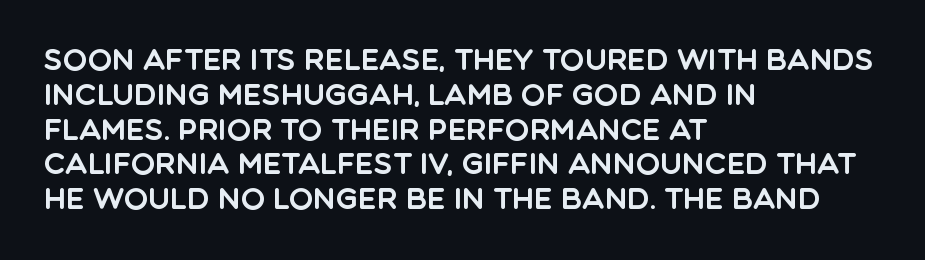
This is sans-serif lettering, the kind often seen on screens and signage. Every row of glyphs begins at an identical x-position on the left. The rendering keeps characters at their native spacing. Check under the words: just untouched page.
